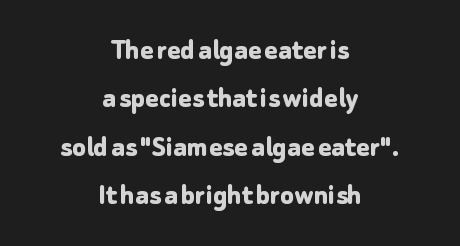
The image shows 31 px bold sans-serif type, upright; set centered, normal line spacing (1.56x), normal letter spacing, not underlined; low stroke contrast and a medium x-height.
